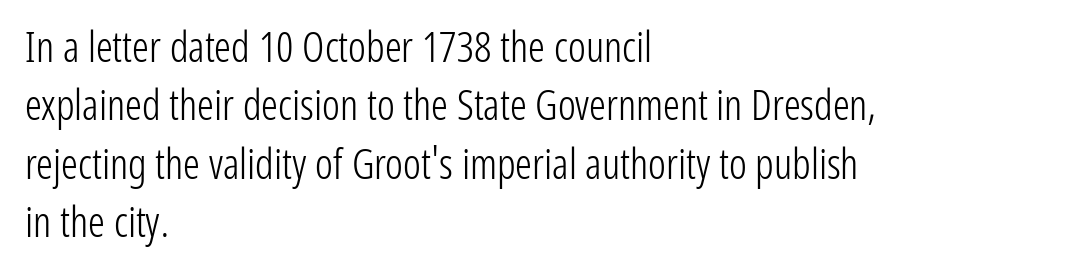
The image shows 42 px light, condensed sans-serif type, upright; set left-aligned, normal line spacing (1.39x), normal letter spacing, not underlined; low stroke contrast and a medium x-height.
